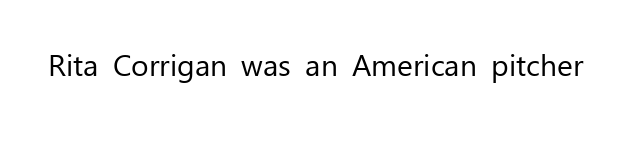
{"serif": "no", "italic": "no", "bold": "no", "weight": "regular", "width": "normal", "stroke_contrast": "low", "x_height": "medium", "monospaced": "no", "underline": "no", "letter_spacing": "normal", "letter_spacing_em": 0.0, "glyph_px": 30}
